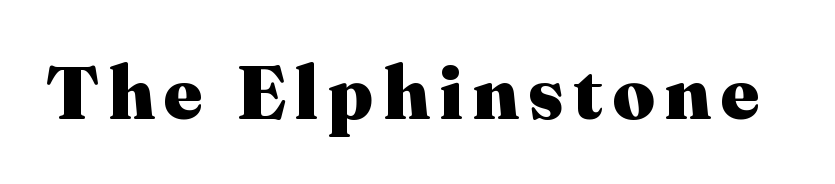
Does the weight exceed regular? Yes, all the way to bold. You can tell it's not italic because the verticals are truly vertical. Has an underline been added? It has not. Spacing verdict: proportional, widths tailored to each character. To sum up the face: it has serifs.
